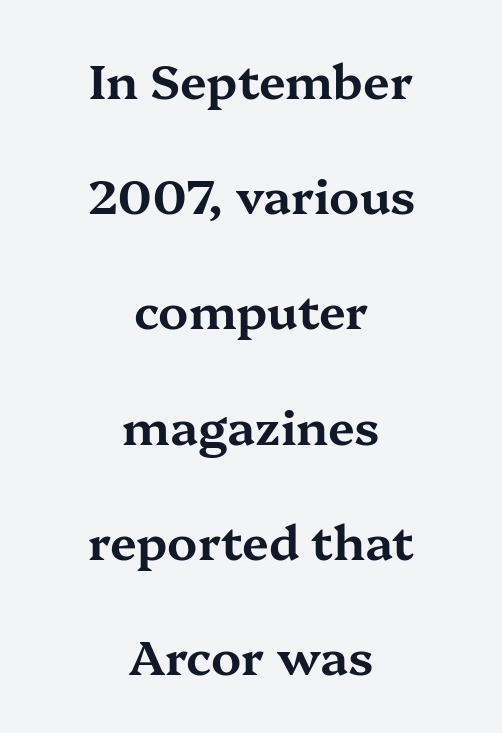
{"serif": "yes", "italic": "no", "width": "wide", "stroke_contrast": "medium", "x_height": "medium", "monospaced": "no", "underline": "no", "align": "center", "line_spacing": "loose", "line_spacing_ratio": 2.4, "letter_spacing": "normal", "letter_spacing_em": 0.0, "glyph_px": 48}
